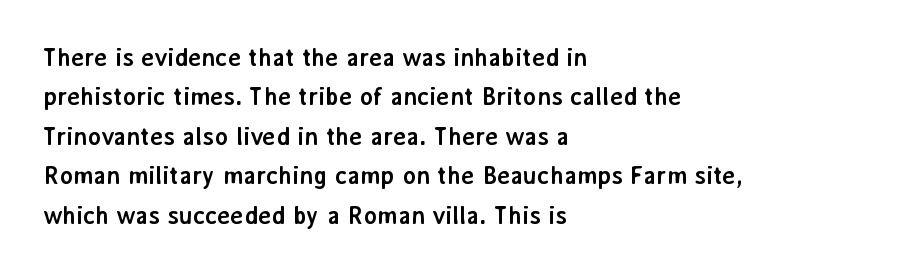
{"italic": "no", "bold": "yes", "underline": "no", "align": "left", "line_spacing": "normal", "line_spacing_ratio": 1.58, "letter_spacing": "normal", "letter_spacing_em": 0.0, "glyph_px": 25}
